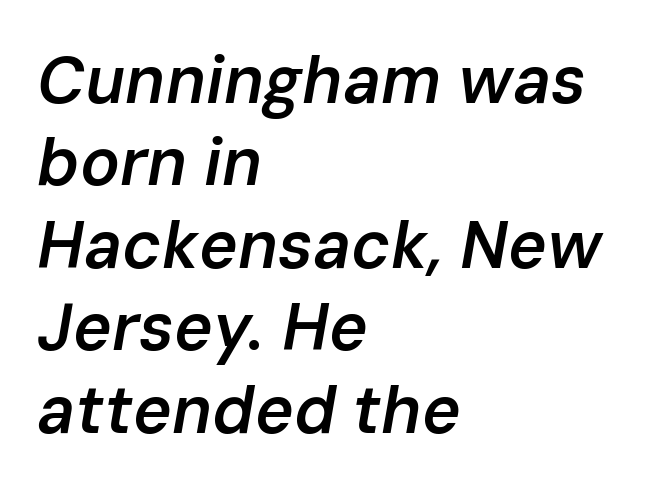
The paragraph has a hard left edge and a soft right edge. Slightly chunky letters — semibold, I'd say, not full bold. No extra tracking has been applied to these lines. The glyphs look as if they've been sheared to an angle.
